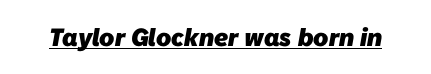
Q: Is the text bold? A: Yes.
Q: Is the text underlined? A: Yes.
Q: Is the spacing between letters normal or unusually wide? A: Normal.
